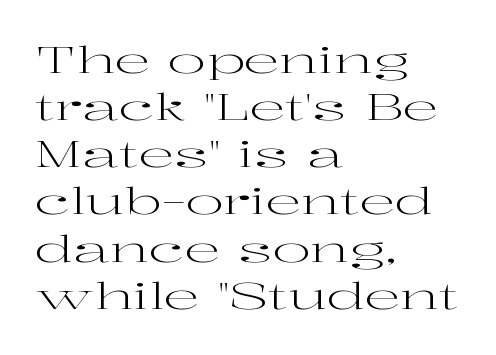
{"serif": "yes", "italic": "no", "bold": "no", "weight": "regular", "width": "wide", "stroke_contrast": "high", "x_height": "medium", "monospaced": "no", "underline": "no", "align": "left", "line_spacing": "normal", "line_spacing_ratio": 1.31, "letter_spacing": "normal", "letter_spacing_em": 0.0, "glyph_px": 36}
